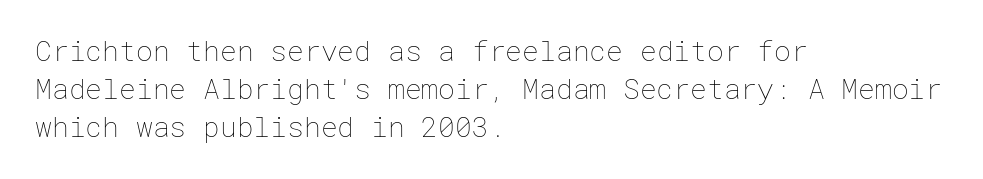
{"italic": "no", "bold": "no", "weight": "thin", "width": "normal", "stroke_contrast": "low", "x_height": "medium", "underline": "no", "align": "left", "line_spacing": "normal", "line_spacing_ratio": 1.35, "letter_spacing": "normal", "letter_spacing_em": 0.0, "glyph_px": 28}
